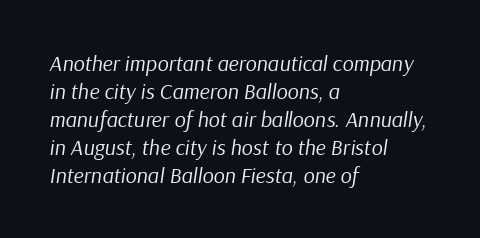
Q: Is the text bold? A: No.
Q: Is the text italic (slanted)? A: Yes, it leans right by about 9 degrees.
Q: Is the text underlined? A: No.
Q: How is the paragraph aligned? A: Left-aligned.
Q: Is the spacing between letters normal or unusually wide? A: Normal.
Q: Is the spacing between lines tight, normal or loose? A: Normal.
